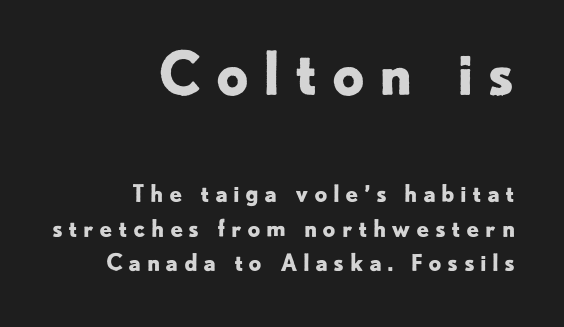
The image shows 58 px bold sans-serif type, upright; set right-aligned, normal line spacing (1.52x), unusually wide letter spacing (+0.23 em), not underlined; the first (top) block is 2.52x larger; low stroke contrast and a small x-height.
